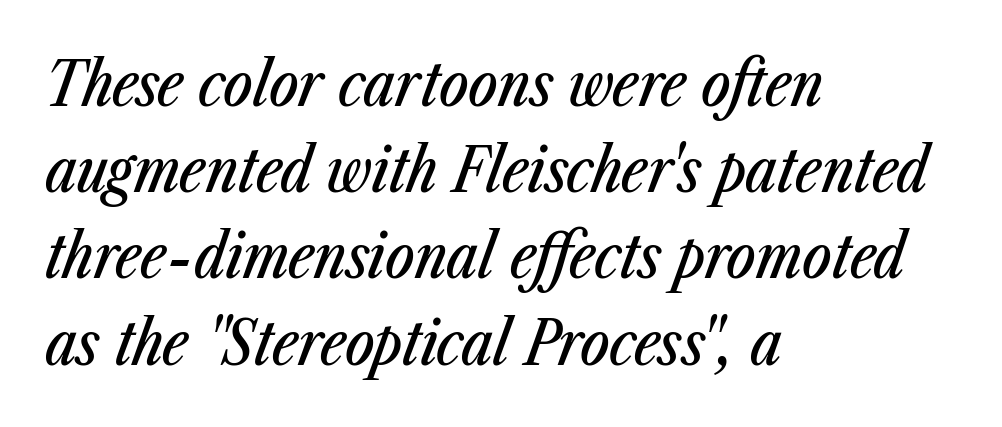
The image shows 62 px condensed type, italic (leaning right); set left-aligned, normal line spacing (1.39x), normal letter spacing, not underlined; low stroke contrast and a medium x-height.
